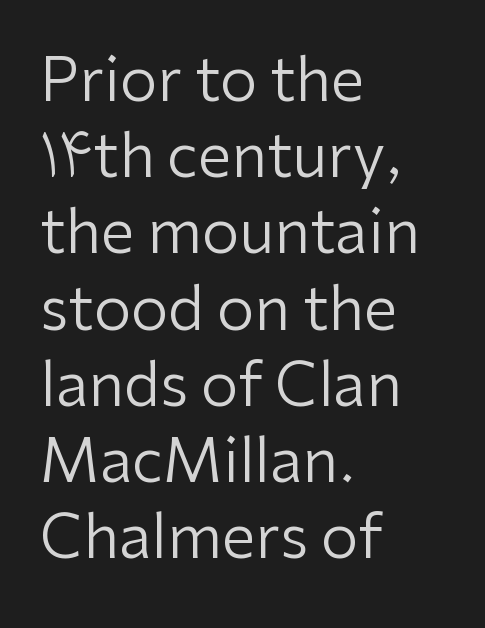
The image shows 60 px regular-weight sans-serif type, upright; set left-aligned, normal line spacing (1.27x), normal letter spacing, not underlined; low stroke contrast and a medium x-height.
